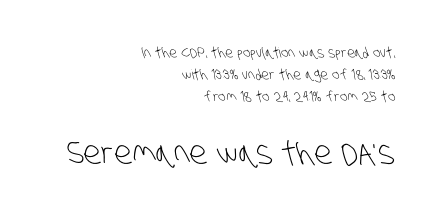
If you squint, the bottom block still reads clearly — it's the larger of the two. What kind of face is this? One without serifs — a sans. Right-aligned paragraph, ragged on the left. Varying glyph widths throughout — classic text-font behaviour. Descender tails drop into unmarked territory. No extra ink here — the face is not bold.
